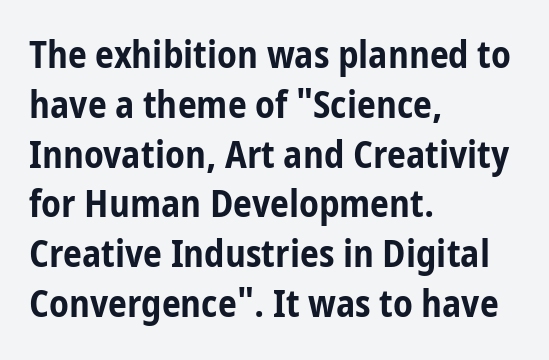
{"serif": "no", "italic": "no", "bold": "yes", "weight": "bold", "width": "condensed", "stroke_contrast": "low", "x_height": "medium", "monospaced": "no", "underline": "no", "align": "left", "line_spacing": "normal", "line_spacing_ratio": 1.31, "letter_spacing": "normal", "letter_spacing_em": 0.0, "glyph_px": 38}
